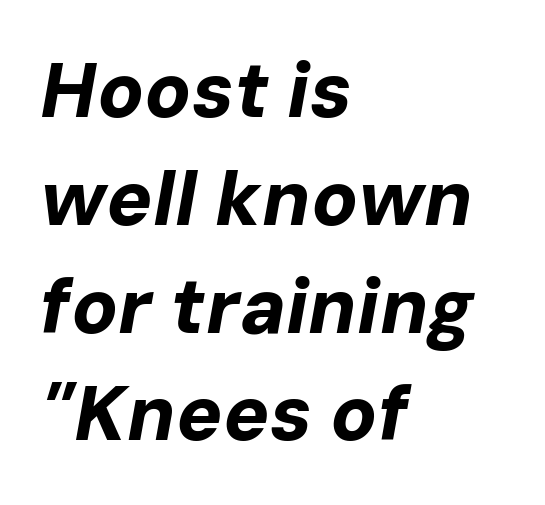
The image shows 77 px bold type, italic (leaning right); set left-aligned, normal line spacing (1.4x), normal letter spacing, not underlined; low stroke contrast and a medium x-height.
